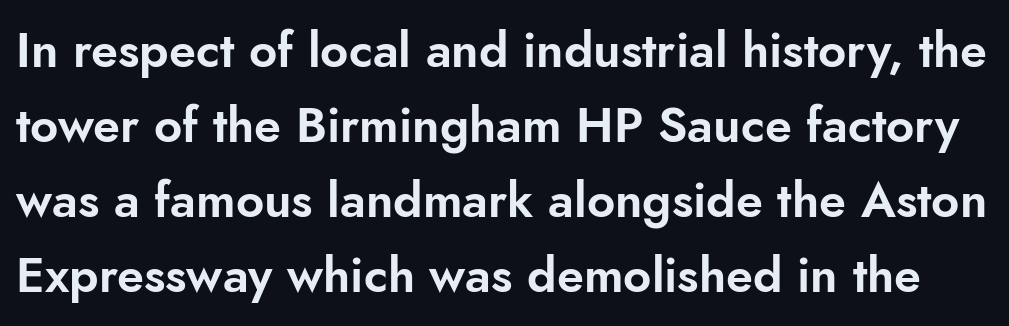
The image shows 49 px sans-serif type, upright; set normal line spacing (1.53x), normal letter spacing, not underlined; low stroke contrast and a small x-height.
